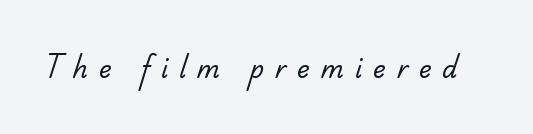
Stem width sits at or under what a default text font uses. Is the letter spacing exaggerated? Yes — the characters are pushed far apart. Unmarked baselines from the first word to the last.
